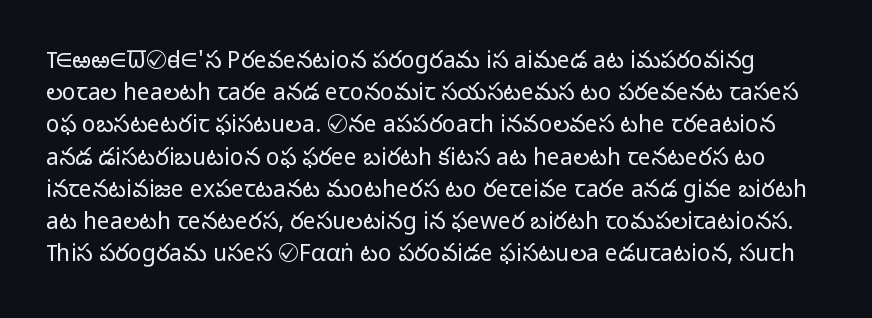
Ascenders rise straight up at ninety degrees. Glyph-to-glyph distance matches everyday printed text. If you measured baseline to baseline, you'd find a middling distance. This is not heavy type; no bold has been used.
